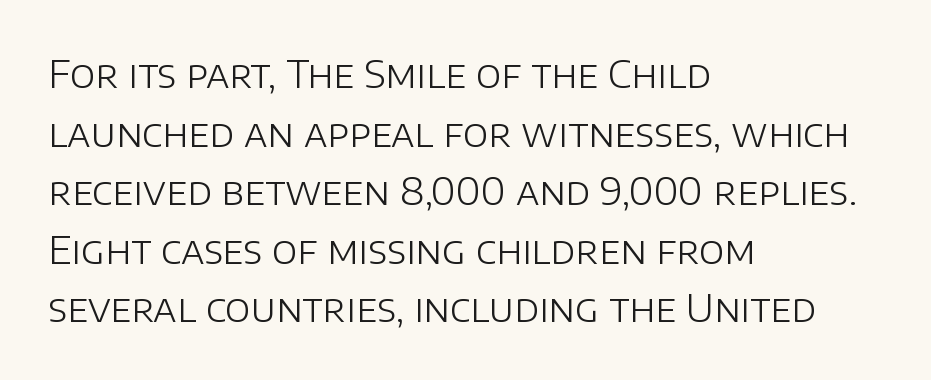
Q: Is the text bold? A: No.
Q: Is the text italic (slanted)? A: No, it is upright.
Q: Is the typeface a serif or a sans-serif typeface? A: Sans-serif.
Q: Is the text underlined? A: No.
Q: How is the paragraph aligned? A: Left-aligned.
Q: Is the spacing between letters normal or unusually wide? A: Normal.
Q: Is the spacing between lines tight, normal or loose? A: Normal.
Q: Width (condensed, normal, or wide)? A: Normal.
Q: Stroke contrast? A: Low.
Q: x-height? A: Large.
Q: Monospaced? A: No.
